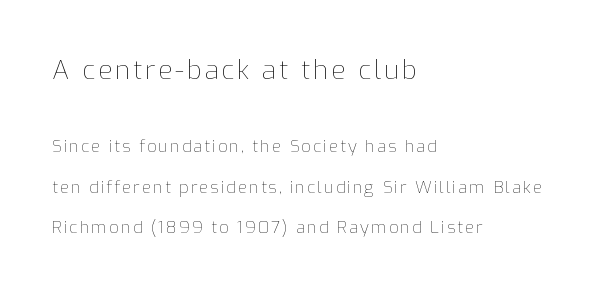
The image shows 26 px text type, upright; set left-aligned, loose line spacing (2.37x), not underlined; the first (top) block is 1.53x larger.
